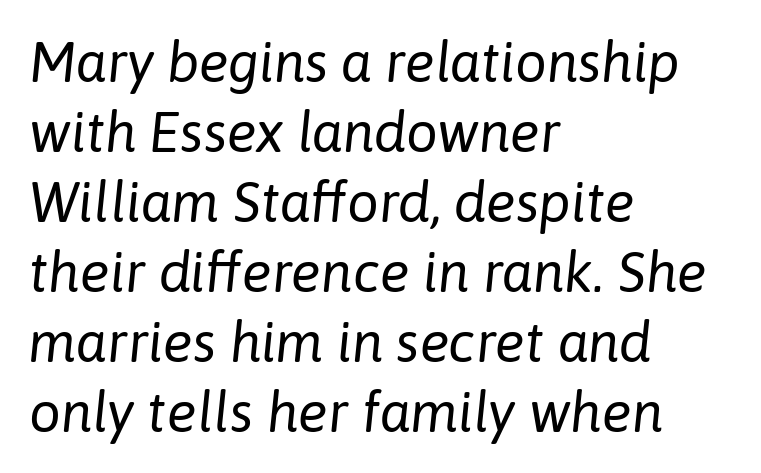
{"italic": "yes", "lean": "right", "slant_degrees": 6, "bold": "no", "weight": "regular", "width": "normal", "stroke_contrast": "low", "x_height": "medium", "monospaced": "no", "underline": "no", "align": "left", "line_spacing": "normal", "line_spacing_ratio": 1.25, "letter_spacing": "normal", "letter_spacing_em": 0.0, "glyph_px": 56}
